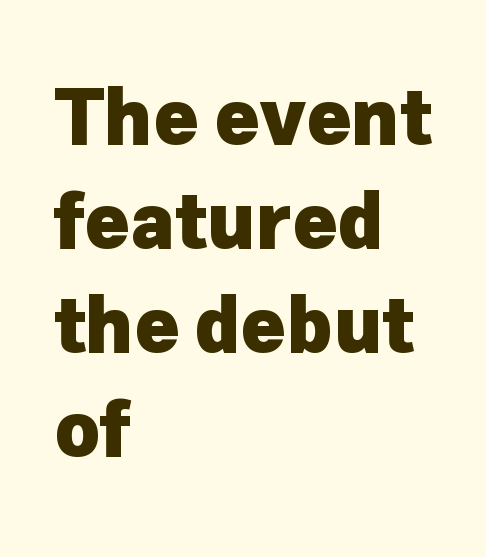
{"serif": "no", "italic": "no", "bold": "yes", "weight": "heavy", "width": "normal", "stroke_contrast": "low", "x_height": "medium", "monospaced": "no", "underline": "no", "align": "left", "line_spacing": "normal", "line_spacing_ratio": 1.35, "letter_spacing": "normal", "letter_spacing_em": 0.0, "glyph_px": 77}
